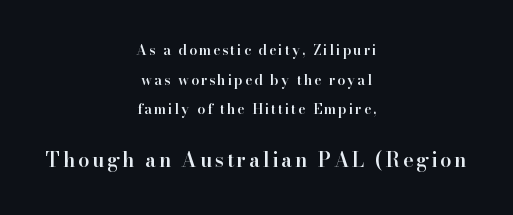
The image shows 20 px text type, upright; set centered, loose line spacing (2.12x), not underlined; the second (bottom) block is 1.43x larger.
